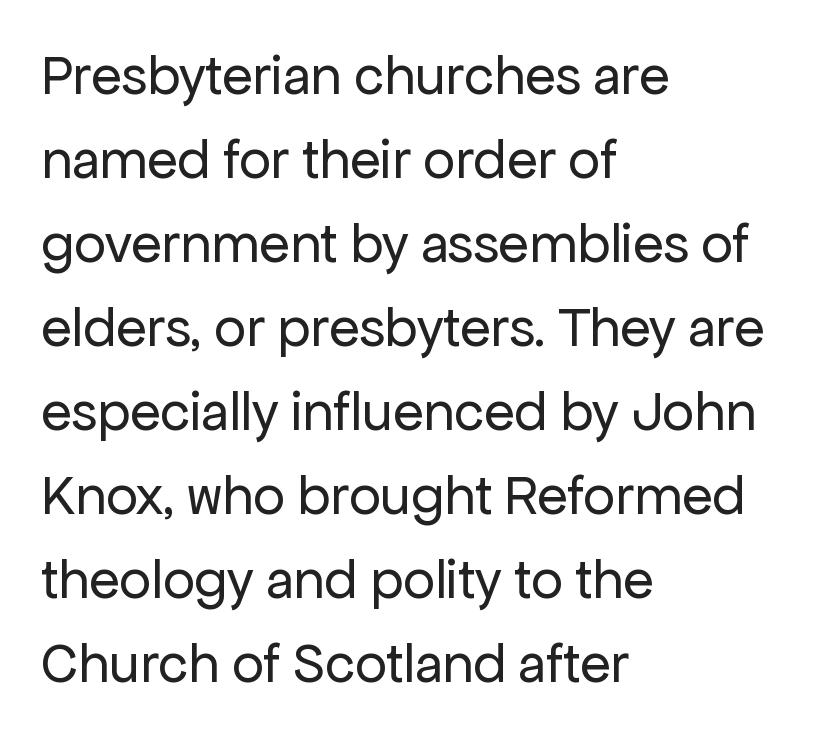
The image shows 56 px regular-weight sans-serif type, upright; set left-aligned, normal line spacing (1.5x), normal letter spacing, not underlined; low stroke contrast and a medium x-height.
